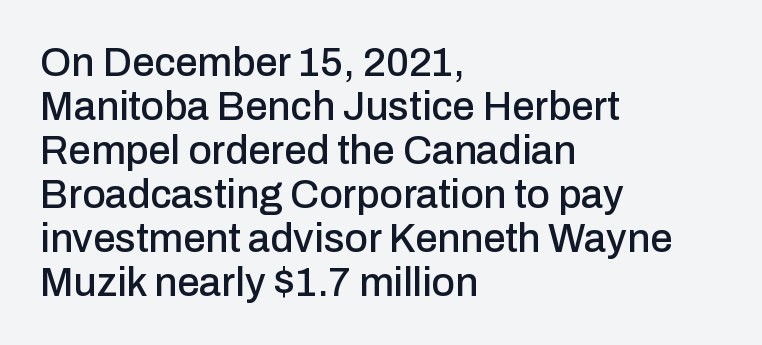
Q: Is the text italic (slanted)? A: No, it is upright.
Q: Is the typeface a serif or a sans-serif typeface? A: Sans-serif.
Q: Is the text underlined? A: No.
Q: How is the paragraph aligned? A: Left-aligned.
Q: Is the spacing between letters normal or unusually wide? A: Normal.
Q: Is the spacing between lines tight, normal or loose? A: Tight.
Q: Width (condensed, normal, or wide)? A: Normal.
Q: Stroke contrast? A: Low.
Q: x-height? A: Medium.
Q: Monospaced? A: No.
